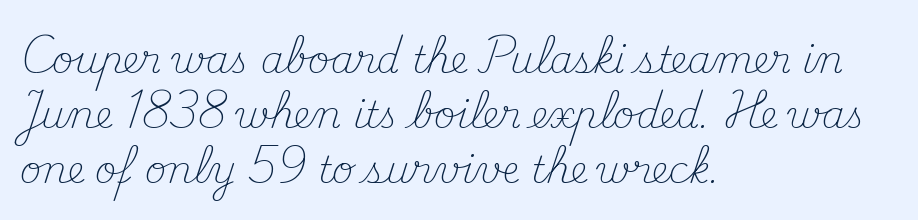
The image shows 37 px light serif type; set left-aligned, normal line spacing (1.48x), normal letter spacing, not underlined; medium stroke contrast and a small x-height.
